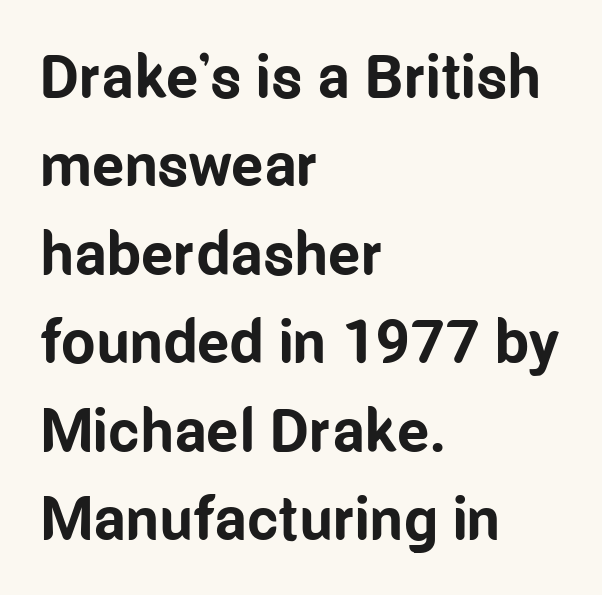
{"serif": "no", "italic": "no", "bold": "yes", "weight": "bold", "width": "condensed", "stroke_contrast": "low", "x_height": "medium", "monospaced": "no", "underline": "no", "align": "left", "line_spacing": "normal", "line_spacing_ratio": 1.45, "letter_spacing": "normal", "letter_spacing_em": 0.0, "glyph_px": 61}
